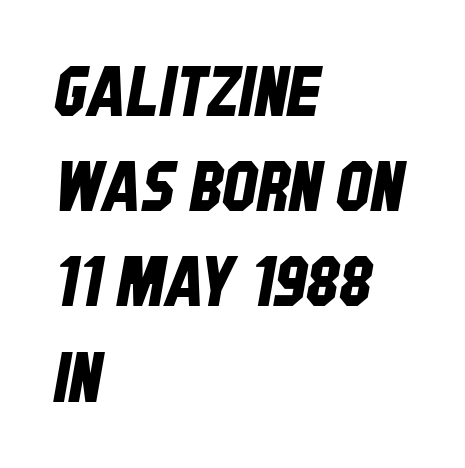
The image shows 69 px condensed sans-serif type; set left-aligned, normal line spacing (1.38x), normal letter spacing, not underlined; low stroke contrast and a large x-height.
